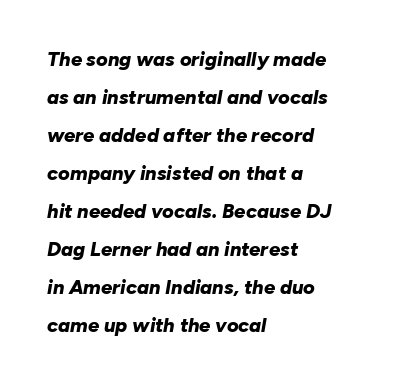
The image shows 20 px bold type, italic (leaning right); set left-aligned, loose line spacing (1.9x), normal letter spacing, not underlined.
